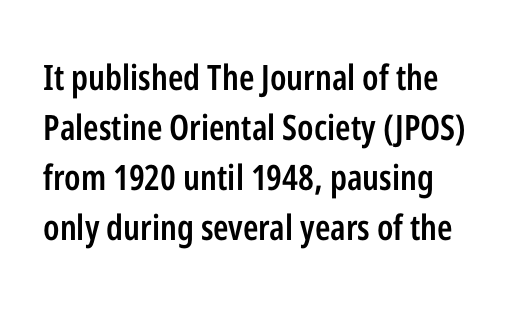
Any mark beneath the type? The region is blank. The rendering keeps characters at their native spacing. The line-height multiplier appears to be the usual default. Think of a printed novel: that variable character pitch is what you see here. The letters are semibold — heavier than regular but short of a full bold. Quick note: not italic, upright.
